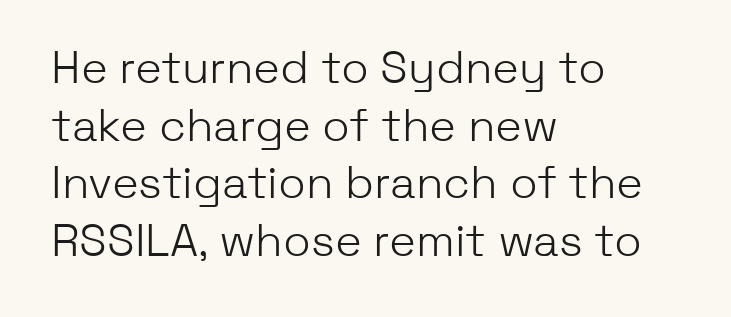
{"serif": "no", "italic": "no", "bold": "no", "weight": "light", "width": "normal", "stroke_contrast": "low", "x_height": "medium", "monospaced": "no", "underline": "no", "align": "left", "line_spacing": "normal", "line_spacing_ratio": 1.28, "letter_spacing": "normal", "letter_spacing_em": 0.0, "glyph_px": 45}
